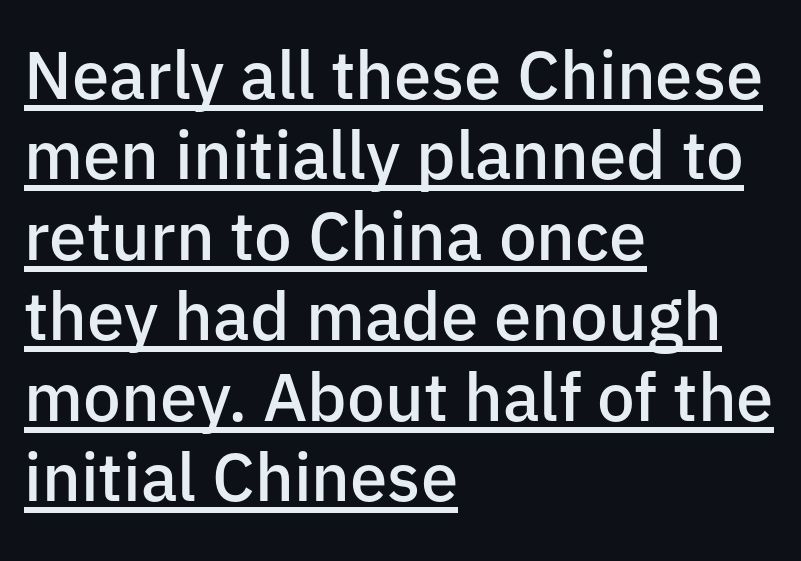
Posture: vertical. You could call the tracking neutral — neither tight nor loose. A classic flush-left, rag-right setting is used for this passage. Each letter keeps its own natural width here, so spacing adapts to shape. On the weight axis this lands at semibold, roughly 600. Note: no serifs on the glyphs.
